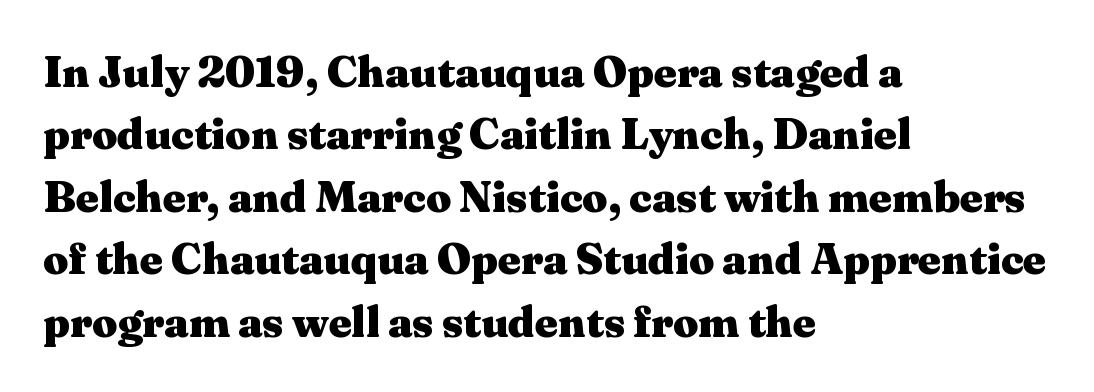
{"serif": "yes", "italic": "no", "bold": "yes", "weight": "heavy", "width": "wide", "stroke_contrast": "medium", "x_height": "medium", "monospaced": "no", "underline": "no", "align": "left", "line_spacing": "normal", "line_spacing_ratio": 1.42, "letter_spacing": "normal", "letter_spacing_em": 0.0, "glyph_px": 44}
